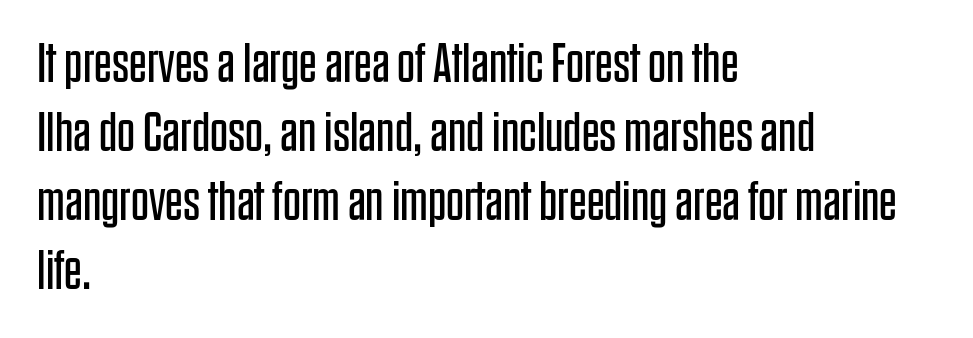
{"serif": "no", "italic": "no", "bold": "no", "weight": "regular", "width": "condensed", "stroke_contrast": "low", "x_height": "large", "monospaced": "no", "underline": "no", "align": "left", "line_spacing_ratio": 1.23, "letter_spacing": "normal", "letter_spacing_em": 0.0, "glyph_px": 56}
